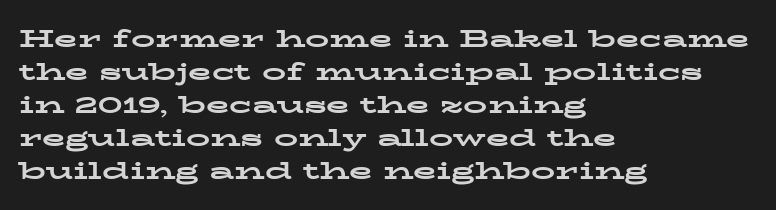
These lines keep a tight, regular rhythm from letter to letter. Heavy-handed strokes throughout: this text is bold. A normal amount of white space separates one row of letters from the next. The font's upright variant was chosen for this text. The string is rendered with underlining switched off. Which margin do the lines hug? The left one — the right edge is uneven.
